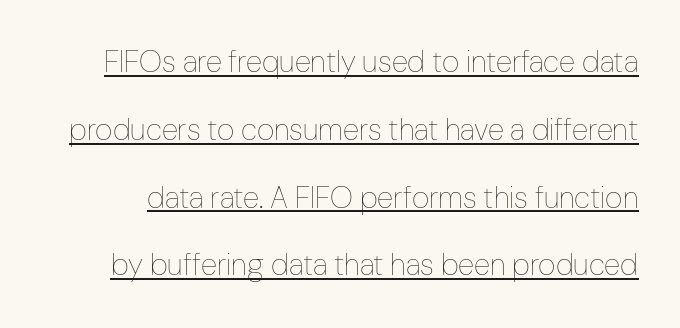
Q: Is the text bold? A: No.
Q: Is the text italic (slanted)? A: No, it is upright.
Q: Is the text underlined? A: Yes.
Q: Is the spacing between letters normal or unusually wide? A: Normal.
Q: Is the spacing between lines tight, normal or loose? A: Loose.
Q: Width (condensed, normal, or wide)? A: Condensed.
Q: Stroke contrast? A: Low.
Q: x-height? A: Medium.
Q: Monospaced? A: No.
